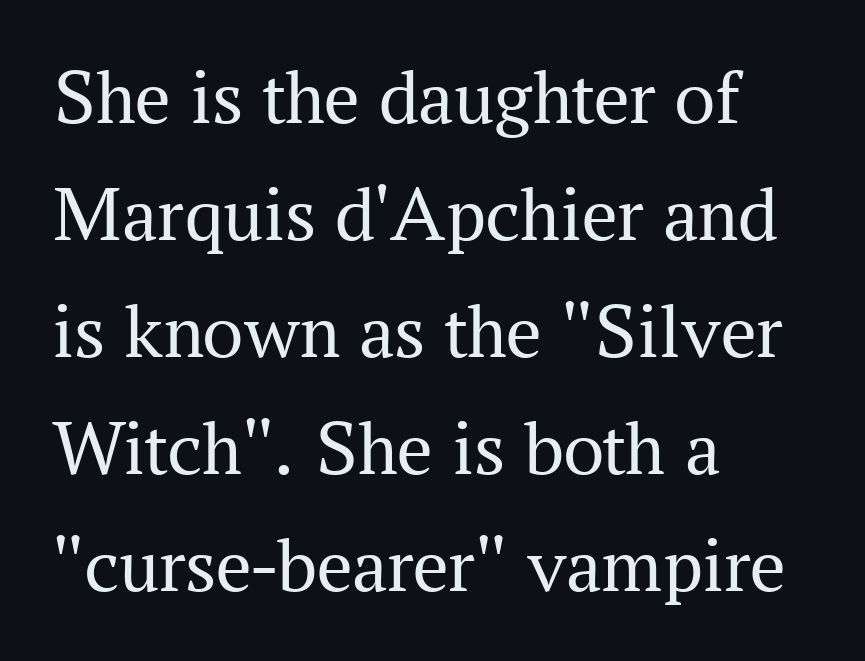
The image shows 79 px regular-weight serif type, upright; set left-aligned, normal line spacing (1.48x), normal letter spacing, not underlined; medium stroke contrast and a medium x-height.
